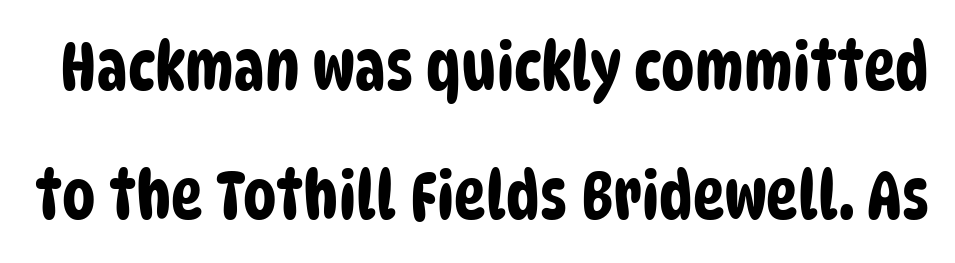
Q: Is the typeface a serif or a sans-serif typeface? A: Sans-serif.
Q: Is the text underlined? A: No.
Q: Is the spacing between letters normal or unusually wide? A: Normal.
Q: Is the spacing between lines tight, normal or loose? A: Loose.
Q: Width (condensed, normal, or wide)? A: Condensed.
Q: Stroke contrast? A: Low.
Q: x-height? A: Large.
Q: Monospaced? A: No.
